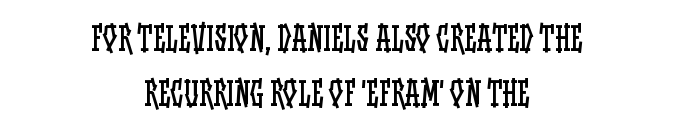
Q: Is the text bold? A: No.
Q: Is the text italic (slanted)? A: No, it is upright.
Q: Is the text underlined? A: No.
Q: How is the paragraph aligned? A: Centered.
Q: Is the spacing between letters normal or unusually wide? A: Normal.
Q: Width (condensed, normal, or wide)? A: Condensed.
Q: Stroke contrast? A: Low.
Q: x-height? A: Large.
Q: Monospaced? A: No.
